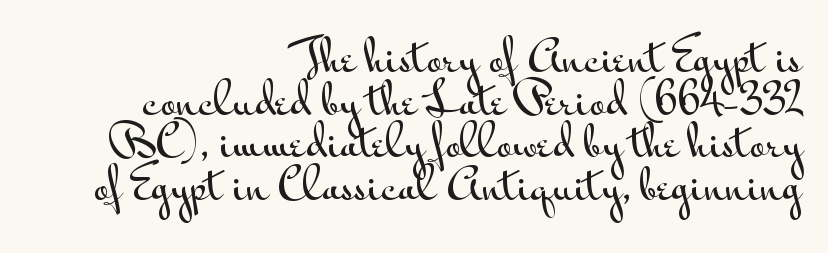
Compared with typical body copy, the letter spacing here is the same. Successive baselines arrive quickly, one right under another. Spacing verdict: proportional, widths tailored to each character. Unmarked baselines from the first word to the last. The passage is arranged like a letterhead date or caption credit — flush right.
